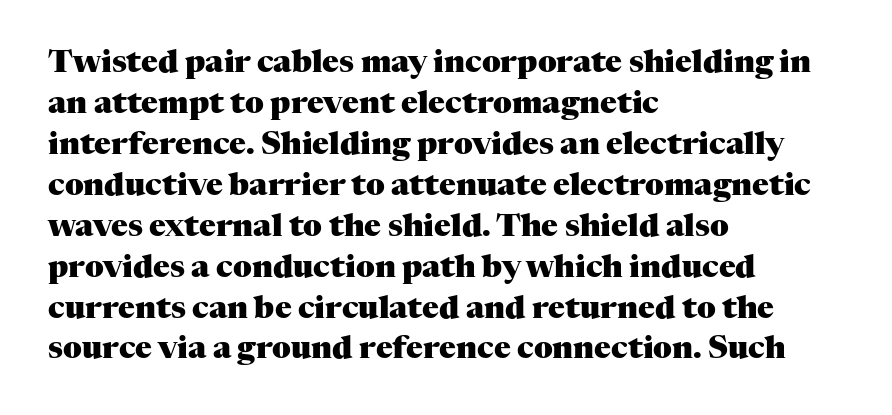
Q: Is the text bold? A: Yes.
Q: Is the text italic (slanted)? A: No, it is upright.
Q: Is the typeface a serif or a sans-serif typeface? A: Serif.
Q: Is the text underlined? A: No.
Q: How is the paragraph aligned? A: Left-aligned.
Q: Is the spacing between letters normal or unusually wide? A: Normal.
Q: Is the spacing between lines tight, normal or loose? A: Normal.
Q: Width (condensed, normal, or wide)? A: Normal.
Q: Stroke contrast? A: Medium.
Q: x-height? A: Medium.
Q: Monospaced? A: No.
